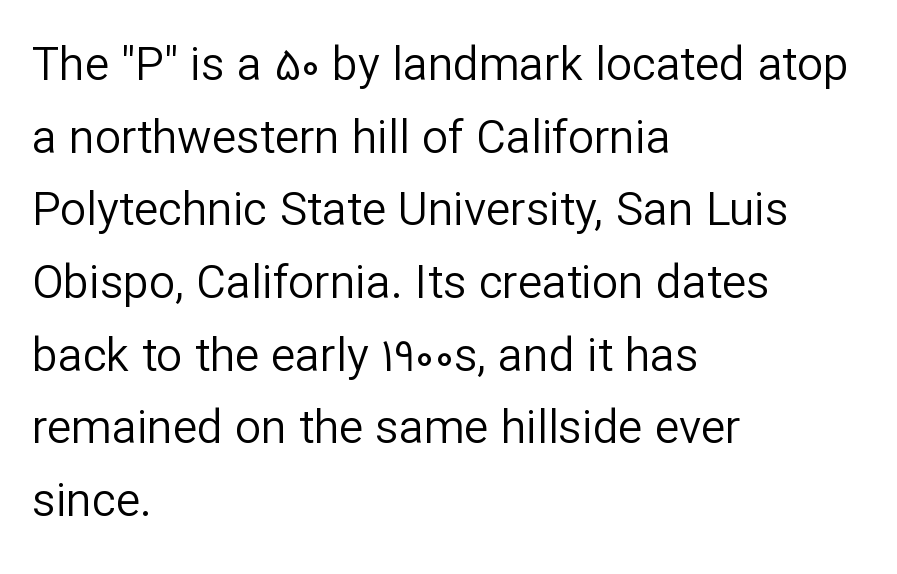
The image shows 46 px regular-weight sans-serif type, upright; set left-aligned, normal line spacing (1.58x), normal letter spacing, not underlined; low stroke contrast and a medium x-height.
